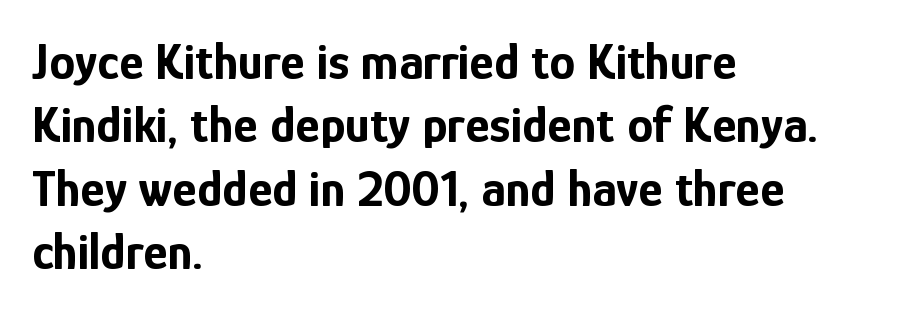
Q: Is the text bold? A: Yes.
Q: Is the text italic (slanted)? A: No, it is upright.
Q: Is the typeface a serif or a sans-serif typeface? A: Sans-serif.
Q: Is the text underlined? A: No.
Q: How is the paragraph aligned? A: Left-aligned.
Q: Is the spacing between letters normal or unusually wide? A: Normal.
Q: Width (condensed, normal, or wide)? A: Condensed.
Q: Stroke contrast? A: Low.
Q: x-height? A: Medium.
Q: Monospaced? A: No.
